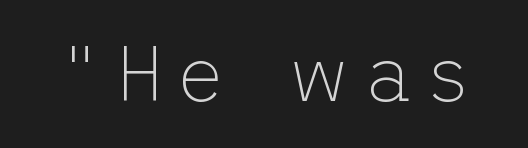
These lines were composed using upright roman letters. Honestly, there is no underline to notice here at all. Unlike a traditional serif, this face leaves its strokes unadorned. The passage shown is not bold in any degree.
